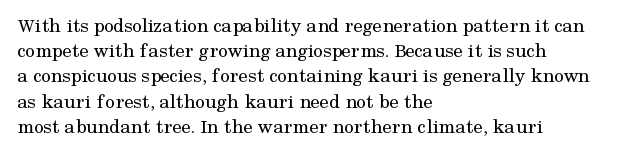
{"italic": "no", "bold": "no", "underline": "no", "align": "left", "line_spacing_ratio": 1.2, "letter_spacing": "normal", "letter_spacing_em": 0.0, "glyph_px": 21}
